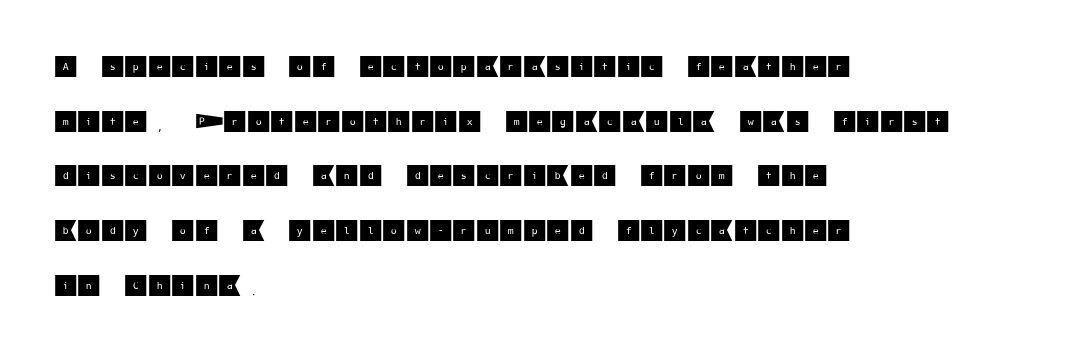
Every row of glyphs begins at an identical x-position on the left. Compared with typical body copy, the letter spacing here is the same. No italicization has been applied; the sample stays upright. Leading: increased. Type without underlining.
